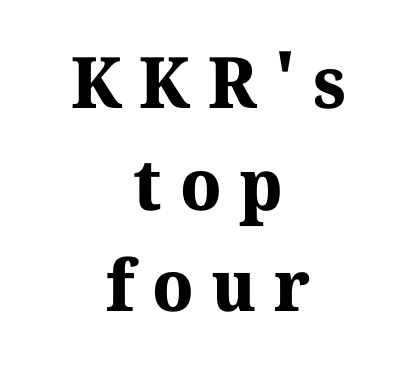
{"serif": "yes", "italic": "no", "bold": "yes", "weight": "bold", "width": "normal", "stroke_contrast": "medium", "x_height": "medium", "monospaced": "no", "underline": "no", "align": "center", "line_spacing": "normal", "line_spacing_ratio": 1.43, "letter_spacing": "wide", "letter_spacing_em": 0.25, "glyph_px": 71}
